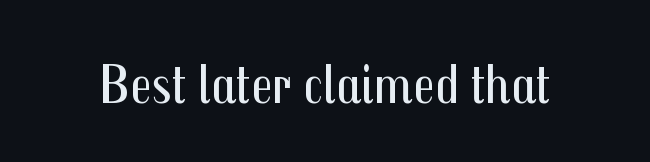
The image shows 57 px regular-weight, condensed sans-serif type, upright; set normal letter spacing, not underlined; medium stroke contrast and a medium x-height.
